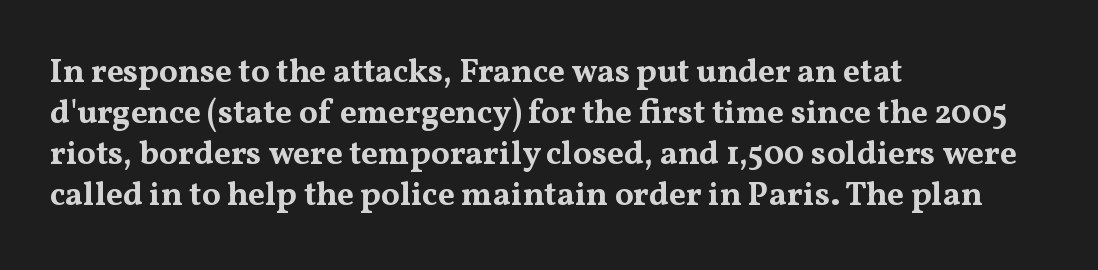
You could not count columns in this text — the font is proportionally spaced. Notice how the stems are strictly vertical — no italics here. A classic flush-left, rag-right setting is used for this passage. No extra tracking has been applied to these lines.
